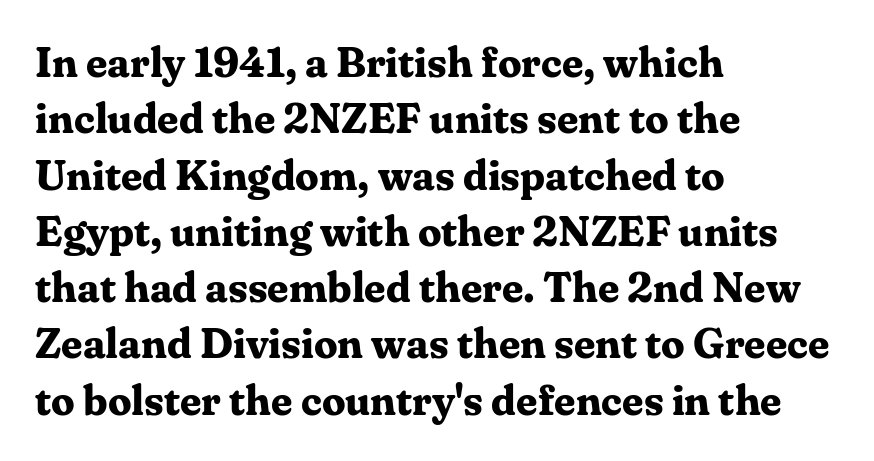
In terms of letterform style, serifs are clearly present. The rows are spaced the way most documents space them. Every letter is thick-stroked: bold, no question. Clear beneath every line of the passage.
